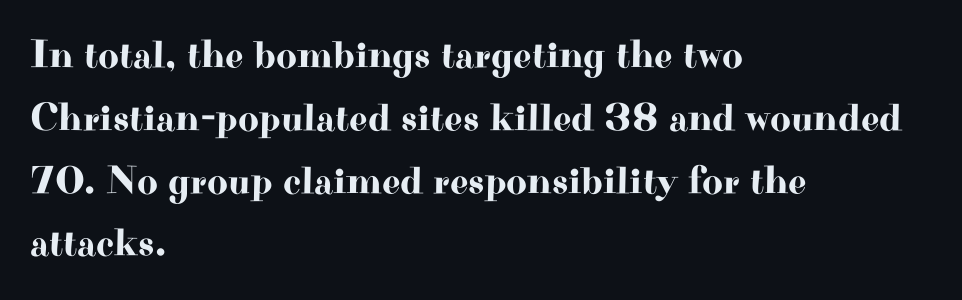
Notice how the stems are strictly vertical — no italics here. All the whitespace from short lines collects on the right. Does the leading feel generous? No, just average. Here the designer chose a conventional face with non-uniform glyph widths. Each word holds together tightly as a unit, with standard inter-letter gaps.
